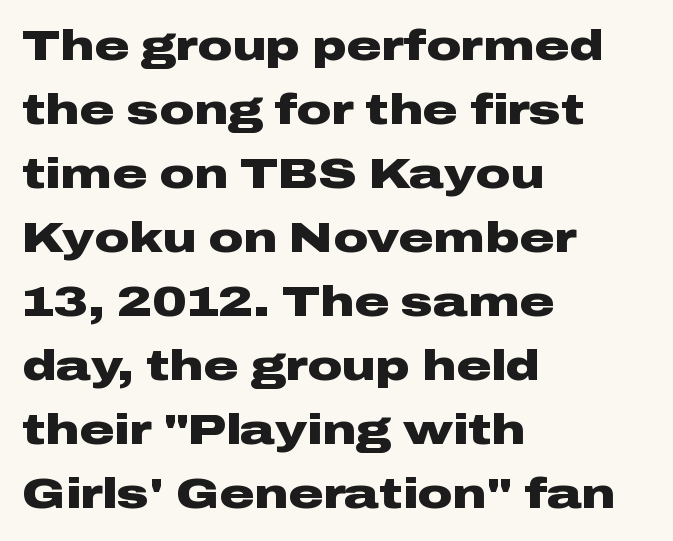
{"serif": "no", "italic": "no", "bold": "yes", "weight": "heavy", "width": "wide", "stroke_contrast": "low", "x_height": "medium", "monospaced": "no", "underline": "no", "align": "left", "line_spacing": "normal", "line_spacing_ratio": 1.49, "letter_spacing": "normal", "letter_spacing_em": 0.0, "glyph_px": 43}
